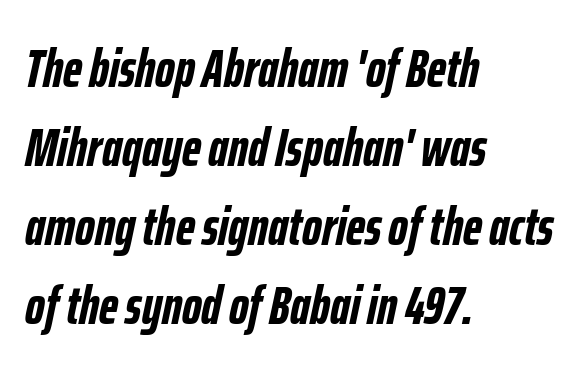
The image shows 54 px semibold, condensed type, italic (leaning right); set left-aligned, normal line spacing (1.46x), normal letter spacing, not underlined; low stroke contrast and a medium x-height.
